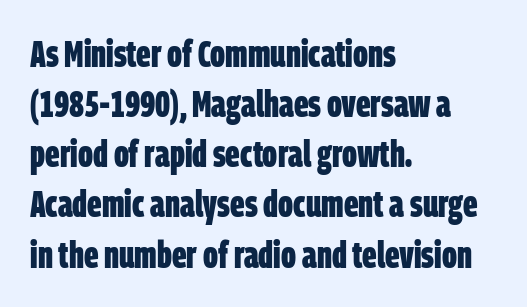
Q: Is the text bold? A: Yes.
Q: Is the typeface a serif or a sans-serif typeface? A: Sans-serif.
Q: Is the text underlined? A: No.
Q: How is the paragraph aligned? A: Left-aligned.
Q: Is the spacing between letters normal or unusually wide? A: Normal.
Q: Is the spacing between lines tight, normal or loose? A: Normal.
Q: Width (condensed, normal, or wide)? A: Condensed.
Q: Stroke contrast? A: Low.
Q: x-height? A: Large.
Q: Monospaced? A: No.
